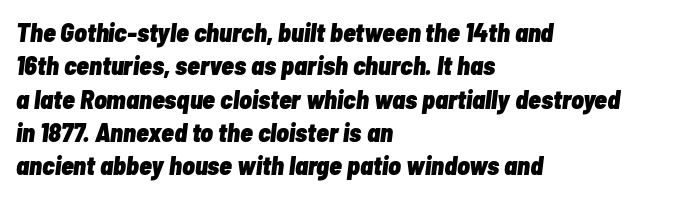
Q: Is the text bold? A: Yes.
Q: Is the text italic (slanted)? A: Yes, it leans right by about 7 degrees.
Q: Is the text underlined? A: No.
Q: How is the paragraph aligned? A: Left-aligned.
Q: Is the spacing between letters normal or unusually wide? A: Normal.
Q: Is the spacing between lines tight, normal or loose? A: Normal.
